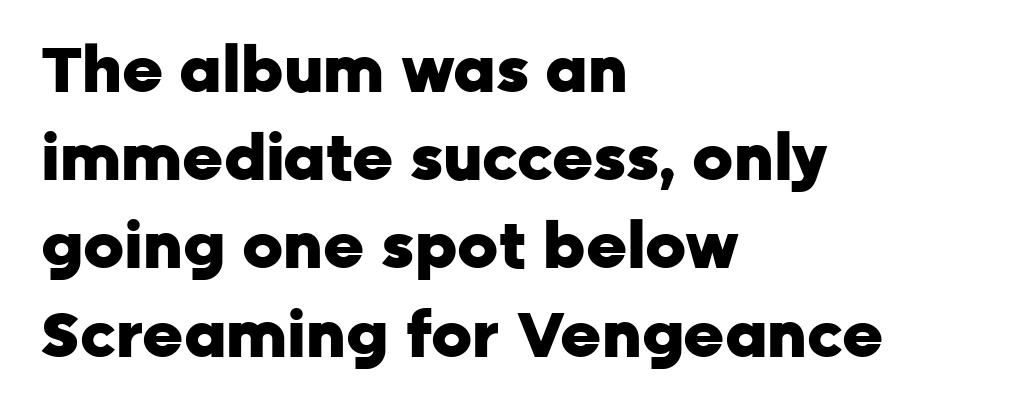
Every letter is thick-stroked: bold, no question. Regular leading. Short and long lines alike share a common starting point at left. This is the regular roman posture of the typeface. Nothing sits at the stroke ends, so this counts as sans-serif.
